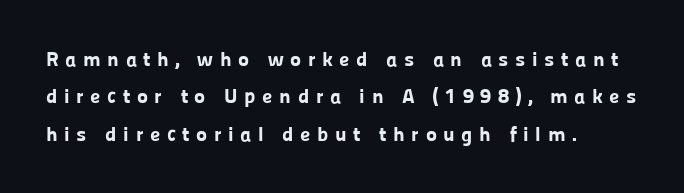
{"italic": "no", "bold": "yes", "underline": "no", "align": "left", "line_spacing_ratio": 1.78, "letter_spacing": "wide", "letter_spacing_em": 0.31, "glyph_px": 21}
